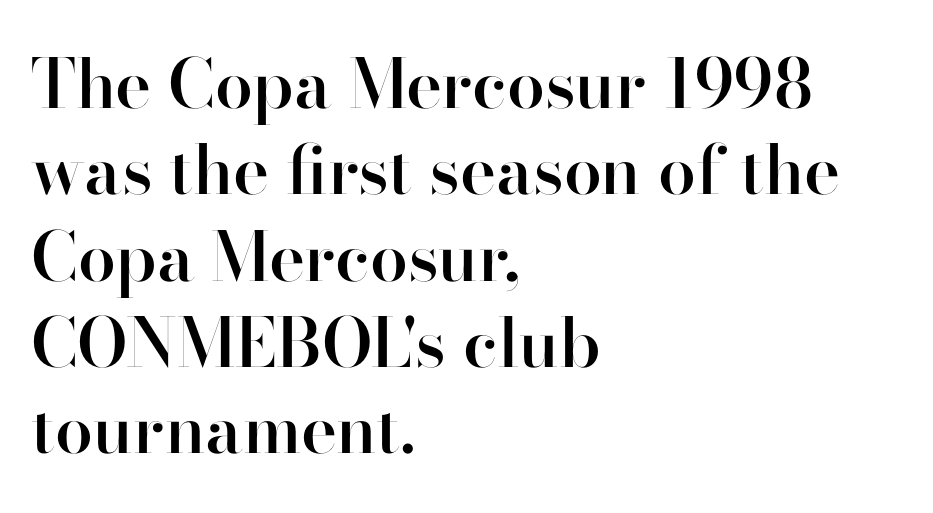
The passage shown is not underscored anywhere. I'd call this a sans setting — the letters go barefoot. Moderately thickened strokes mark this as semibold type. The lines in this sample share a left origin and differ only in where they stop.
